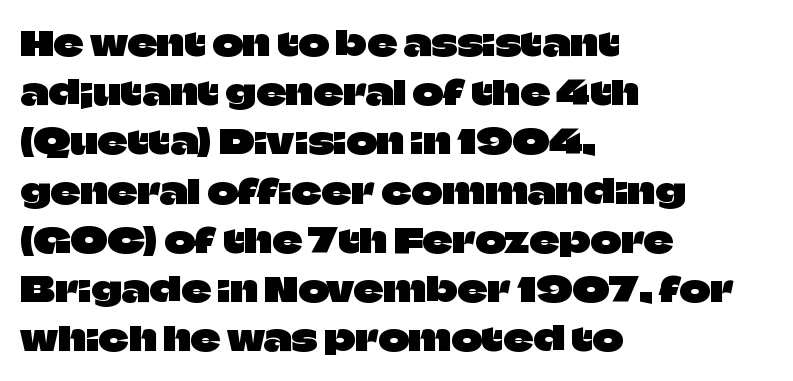
The image shows 33 px sans-serif type, upright; set left-aligned, normal line spacing (1.49x), normal letter spacing, not underlined; low stroke contrast and a large x-height.
